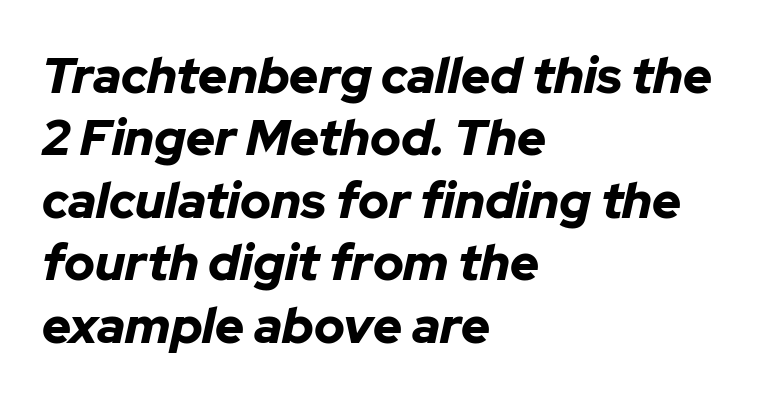
This sample has the flowing, uneven cadence of proportional lettering. Observe the lean: these are italic letterforms. These words are printed bold, with thick strokes throughout. Words appear dense and cohesive because spacing is normal. Underlining? Definitely not there. Horizontal bands of white between lines are of average thickness.
